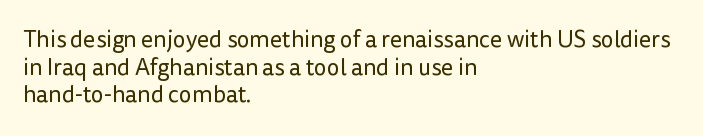
The image shows 23 px text type, upright; set left-aligned, line spacing 1.2x, normal letter spacing, not underlined.
